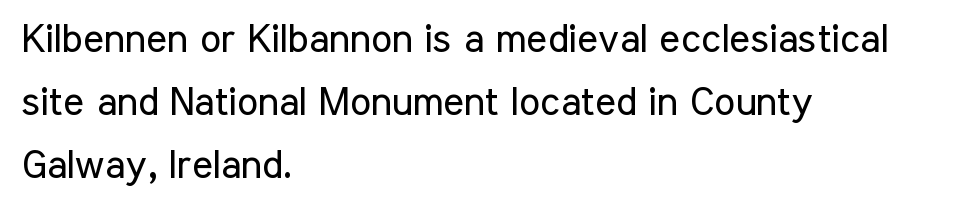
Q: Is the text bold? A: No.
Q: Is the text italic (slanted)? A: No, it is upright.
Q: Is the typeface a serif or a sans-serif typeface? A: Sans-serif.
Q: Is the text underlined? A: No.
Q: How is the paragraph aligned? A: Left-aligned.
Q: Is the spacing between letters normal or unusually wide? A: Normal.
Q: Is the spacing between lines tight, normal or loose? A: Normal.
Q: Width (condensed, normal, or wide)? A: Condensed.
Q: Stroke contrast? A: Low.
Q: x-height? A: Medium.
Q: Monospaced? A: No.
